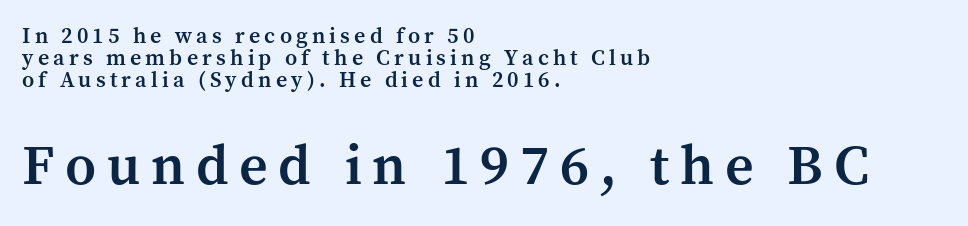
The image shows 56 px semibold serif type, upright; set left-aligned, tight line spacing (0.99x), not underlined; the second (bottom) block is 2.55x larger; medium stroke contrast and a medium x-height.
